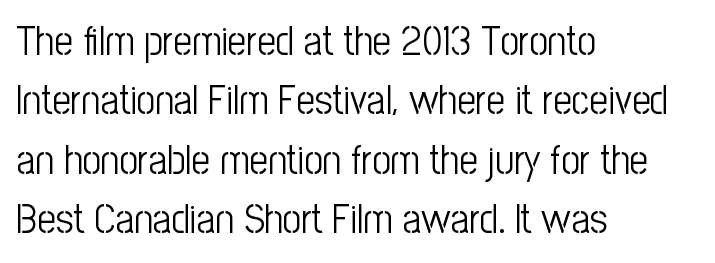
The horizontal fit of the characters is conventional and even. Quick note: not italic, upright. Are there feet on the stems? There aren't — it's a sans. A typesetter would call this proportional, since set widths differ per character.
